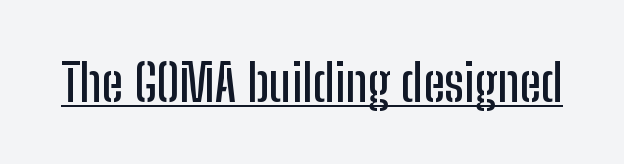
Look at the bottom of the vertical strokes: they stop flat, with no serifs. Italic? Not at all — the glyphs are vertical. Like a heading marked for emphasis, these lines bear an underscore. Note the varied advance widths — an 'i' is clearly narrower than an 'm'. Default kerning and tracking; the words read as compact shapes.
